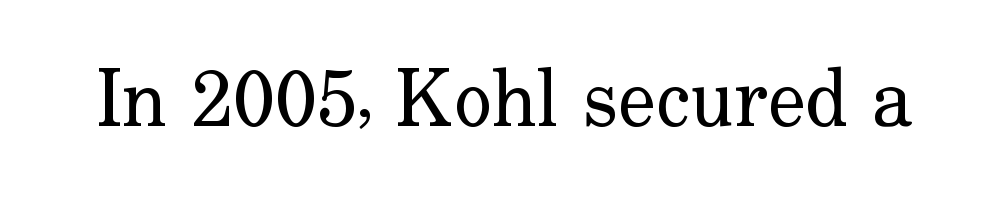
The image shows 80 px regular-weight serif type, upright; set normal letter spacing, not underlined; low stroke contrast and a small x-height.
